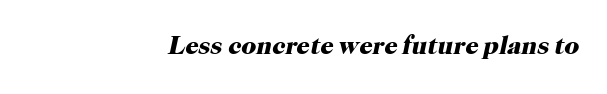
The image shows 26 px bold type, italic (leaning right); set right-aligned, normal letter spacing, not underlined.
